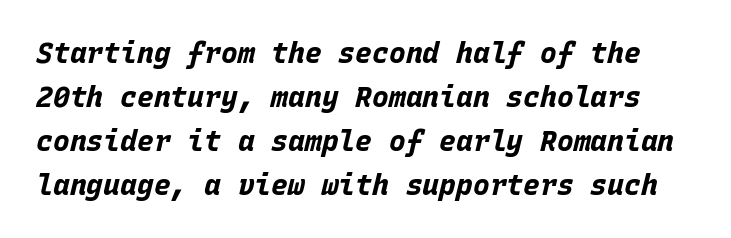
The image shows 28 px bold type, italic (leaning right), monospaced; set normal line spacing (1.57x), normal letter spacing, not underlined; low stroke contrast and a large x-height.
